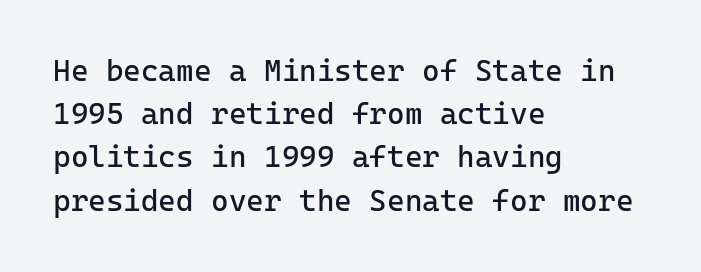
Q: Is the text bold? A: No.
Q: Is the text italic (slanted)? A: No, it is upright.
Q: Is the typeface a serif or a sans-serif typeface? A: Sans-serif.
Q: Is the text underlined? A: No.
Q: How is the paragraph aligned? A: Left-aligned.
Q: Is the spacing between letters normal or unusually wide? A: Normal.
Q: Is the spacing between lines tight, normal or loose? A: Normal.
Q: Width (condensed, normal, or wide)? A: Normal.
Q: Stroke contrast? A: Low.
Q: x-height? A: Medium.
Q: Monospaced? A: Yes.
